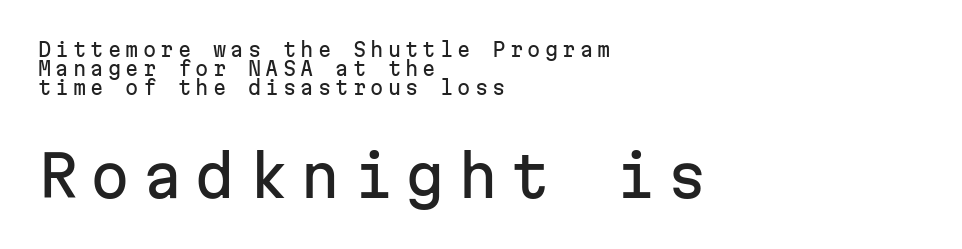
{"serif": "no", "italic": "no", "width": "normal", "stroke_contrast": "low", "x_height": "medium", "monospaced": "yes", "underline": "no", "align": "left", "line_spacing": "tight", "line_spacing_ratio": 1.01, "letter_spacing": "wide", "letter_spacing_em": 0.22, "larger_block": "second", "size_ratio": 3.0, "glyph_px": 57}
